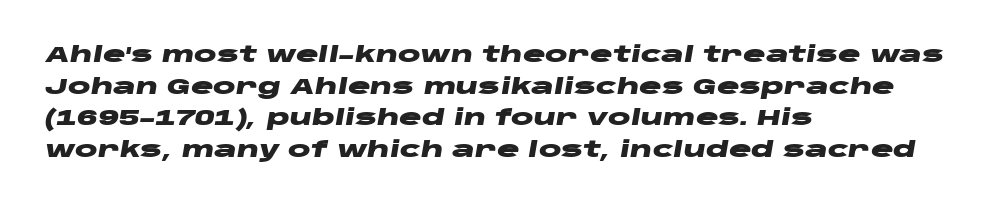
Q: Is the text bold? A: Yes.
Q: Is the text italic (slanted)? A: Yes, it leans right by about 10 degrees.
Q: Is the text underlined? A: No.
Q: How is the paragraph aligned? A: Left-aligned.
Q: Is the spacing between letters normal or unusually wide? A: Normal.
Q: Is the spacing between lines tight, normal or loose? A: Normal.
